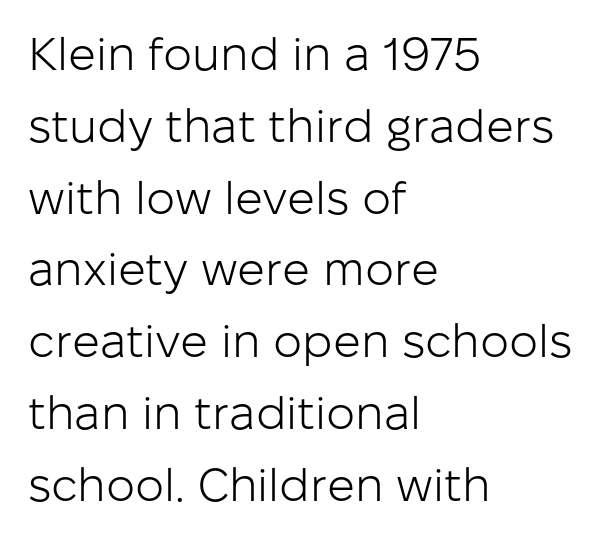
{"serif": "no", "italic": "no", "bold": "no", "weight": "light", "width": "normal", "stroke_contrast": "low", "x_height": "medium", "monospaced": "no", "underline": "no", "align": "left", "line_spacing": "normal", "line_spacing_ratio": 1.56, "letter_spacing": "normal", "letter_spacing_em": 0.0, "glyph_px": 46}
